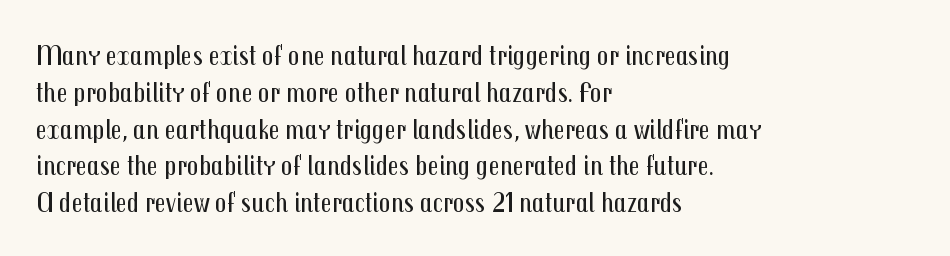
{"serif": "no", "italic": "no", "bold": "no", "weight": "regular", "width": "condensed", "stroke_contrast": "medium", "x_height": "medium", "monospaced": "no", "underline": "no", "align": "left", "line_spacing": "normal", "line_spacing_ratio": 1.27, "letter_spacing": "normal", "letter_spacing_em": 0.0, "glyph_px": 29}
